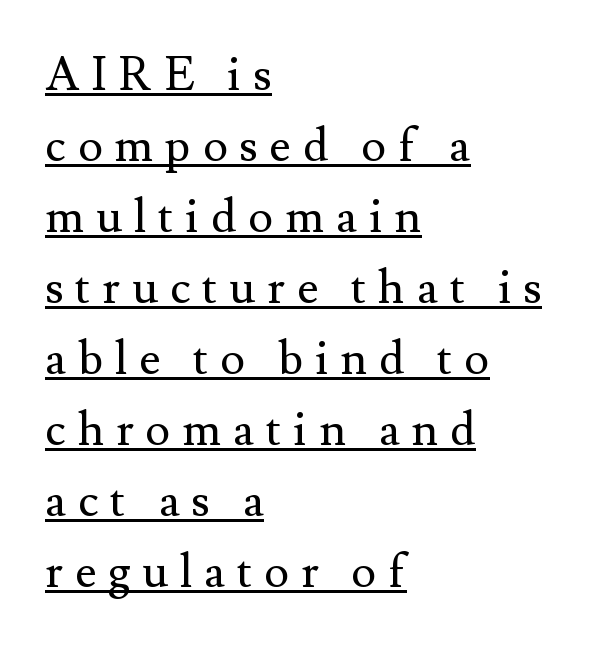
The strokes carry an ordinary text weight at most. Vertical strokes here are truly vertical. The typeface chosen for these lines features serifs. The tracking reads as deliberately expanded to a designer's eye. The passage is arranged the way most books set body copy — flush left.
